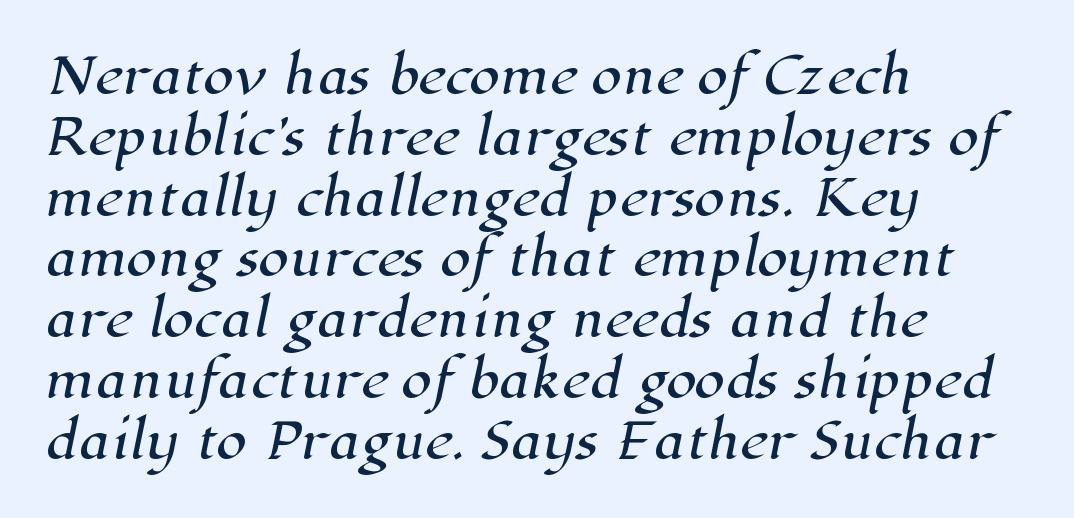
Q: Is the typeface a serif or a sans-serif typeface? A: Serif.
Q: Is the text underlined? A: No.
Q: How is the paragraph aligned? A: Left-aligned.
Q: Is the spacing between letters normal or unusually wide? A: Normal.
Q: Width (condensed, normal, or wide)? A: Normal.
Q: Stroke contrast? A: High.
Q: x-height? A: Medium.
Q: Monospaced? A: No.
